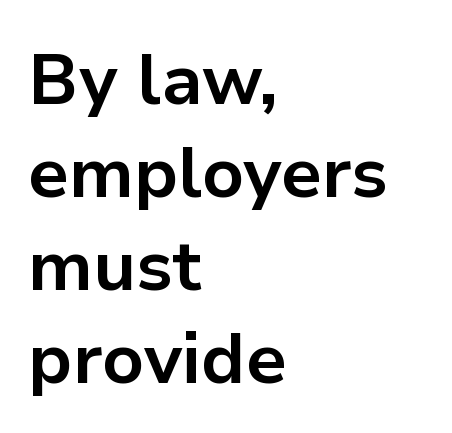
Look at the stroke-to-counter ratio: heavy, a bold. The glyphs are unaccompanied by any horizontal stroke below them. Typeset ragged right — the left edge is the straight one. These lines keep a tight, regular rhythm from letter to letter. Is this a sans? Yes — the strokes have no serifs.
